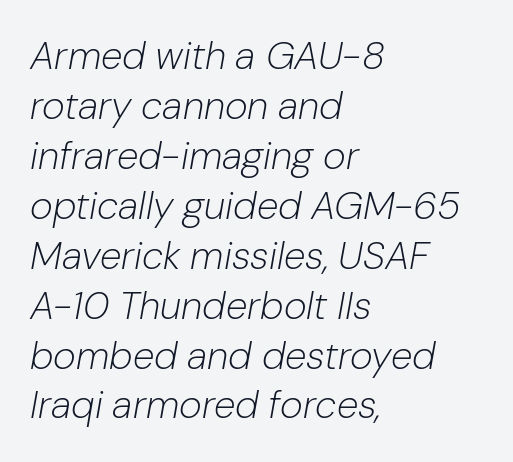
{"italic": "yes", "lean": "right", "slant_degrees": 10, "bold": "no", "weight": "light", "width": "normal", "stroke_contrast": "low", "x_height": "medium", "monospaced": "no", "underline": "no", "align": "left", "line_spacing": "normal", "line_spacing_ratio": 1.28, "letter_spacing": "normal", "letter_spacing_em": 0.0, "glyph_px": 39}
